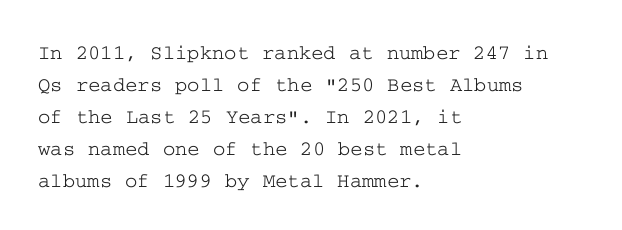
{"italic": "no", "underline": "no", "align": "left", "line_spacing": "normal", "line_spacing_ratio": 1.52, "letter_spacing": "normal", "letter_spacing_em": 0.0, "glyph_px": 21}
